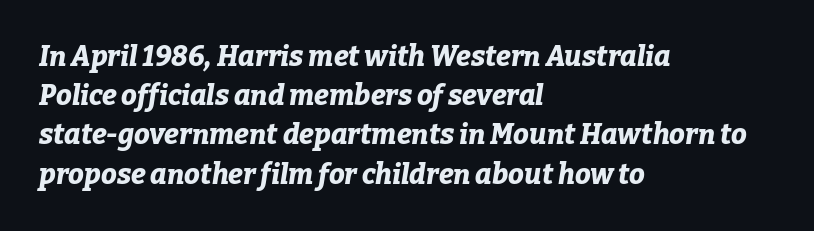
{"italic": "yes", "lean": "right", "slant_degrees": 9, "bold": "yes", "weight": "bold", "width": "normal", "stroke_contrast": "low", "x_height": "medium", "monospaced": "no", "underline": "no", "align": "left", "line_spacing": "normal", "line_spacing_ratio": 1.4, "letter_spacing": "normal", "letter_spacing_em": 0.0, "glyph_px": 28}
